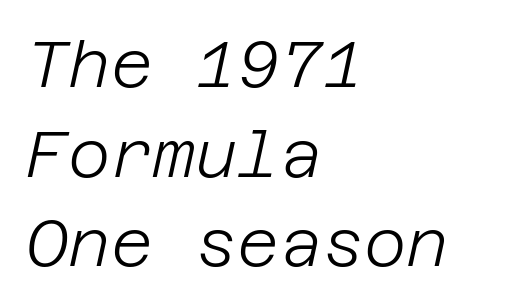
The image shows 65 px light type, italic (leaning right); set left-aligned, normal line spacing (1.38x), normal letter spacing, not underlined; low stroke contrast and a large x-height.
